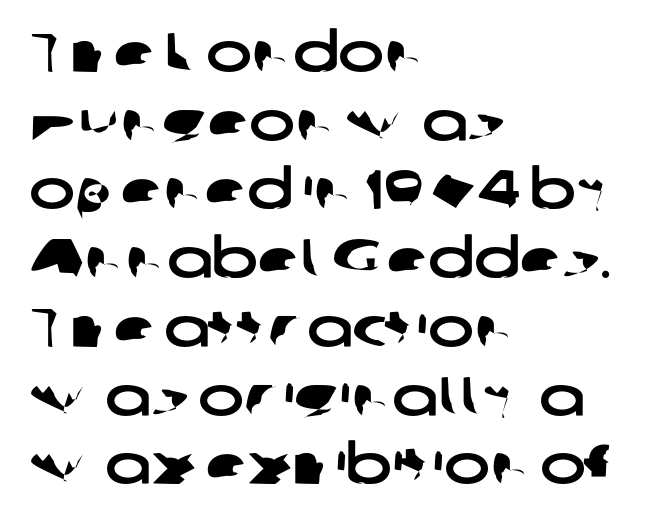
{"serif": "no", "width": "wide", "stroke_contrast": "low", "x_height": "medium", "monospaced": "no", "underline": "no", "align": "left", "line_spacing": "normal", "line_spacing_ratio": 1.25, "letter_spacing": "normal", "letter_spacing_em": 0.0, "glyph_px": 55}
